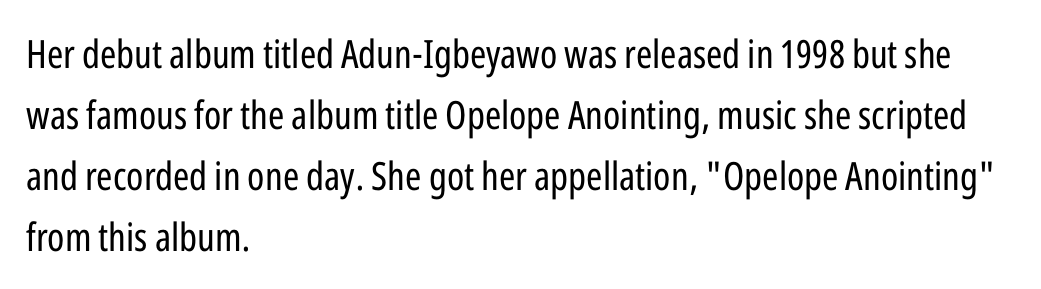
{"serif": "no", "italic": "no", "bold": "no", "weight": "regular", "width": "condensed", "stroke_contrast": "low", "x_height": "medium", "monospaced": "no", "underline": "no", "align": "left", "line_spacing": "normal", "line_spacing_ratio": 1.56, "letter_spacing": "normal", "letter_spacing_em": 0.0, "glyph_px": 39}
